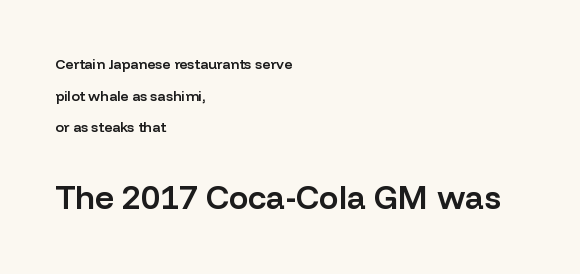
The image shows 33 px semibold sans-serif type, upright; set left-aligned, loose line spacing (2.26x), normal letter spacing, not underlined; the second (bottom) block is 2.36x larger; low stroke contrast and a medium x-height.
